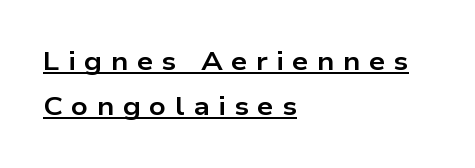
Q: Is the text bold? A: Yes.
Q: Is the text italic (slanted)? A: No, it is upright.
Q: Is the text underlined? A: Yes.
Q: How is the paragraph aligned? A: Left-aligned.
Q: Is the spacing between letters normal or unusually wide? A: Unusually wide.
